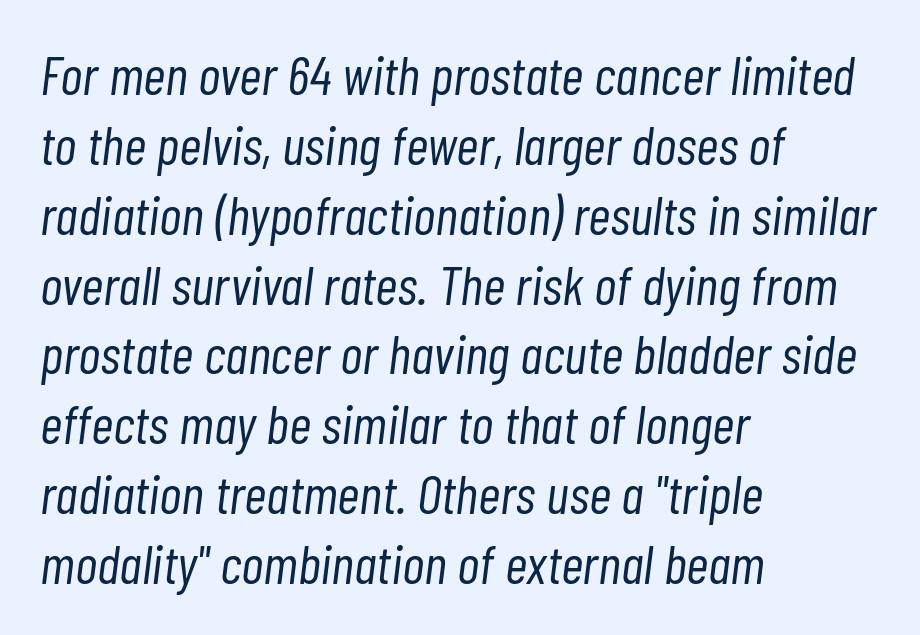
{"italic": "yes", "lean": "right", "slant_degrees": 7, "bold": "no", "weight": "light", "width": "condensed", "stroke_contrast": "low", "x_height": "medium", "monospaced": "no", "underline": "no", "align": "left", "line_spacing": "normal", "line_spacing_ratio": 1.27, "letter_spacing": "normal", "letter_spacing_em": 0.0, "glyph_px": 55}
